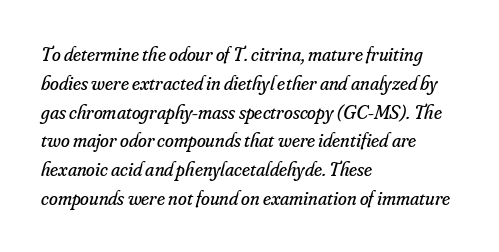
{"italic": "yes", "lean": "right", "slant_degrees": 16, "bold": "no", "underline": "no", "align": "left", "line_spacing": "normal", "line_spacing_ratio": 1.44, "letter_spacing": "normal", "letter_spacing_em": 0.0, "glyph_px": 20}
